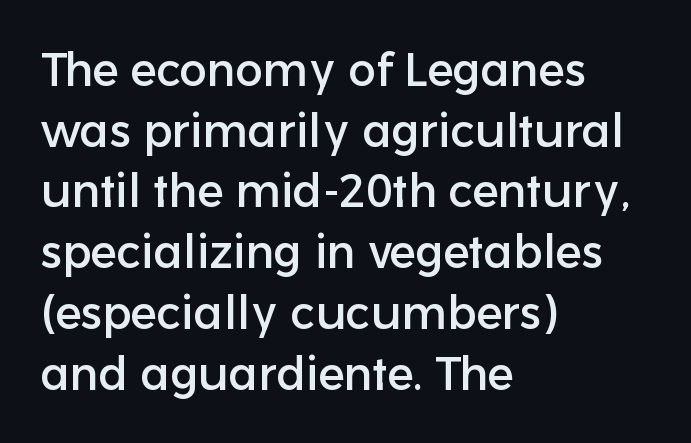
In terms of letterspacing, this is plain default setting. Horizontal bands of white between lines are of average thickness. This sample has the flowing, uneven cadence of proportional lettering. Glance below the letters and you will spot only blank space.
